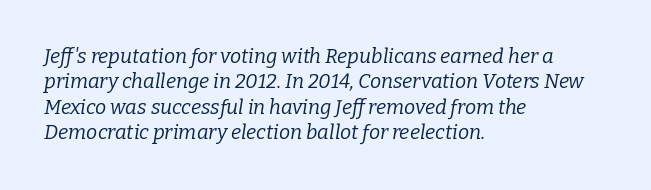
Q: Is the text bold? A: No.
Q: Is the text italic (slanted)? A: Yes, it leans right by about 9 degrees.
Q: Is the text underlined? A: No.
Q: How is the paragraph aligned? A: Left-aligned.
Q: Is the spacing between letters normal or unusually wide? A: Normal.
Q: Is the spacing between lines tight, normal or loose? A: Normal.
